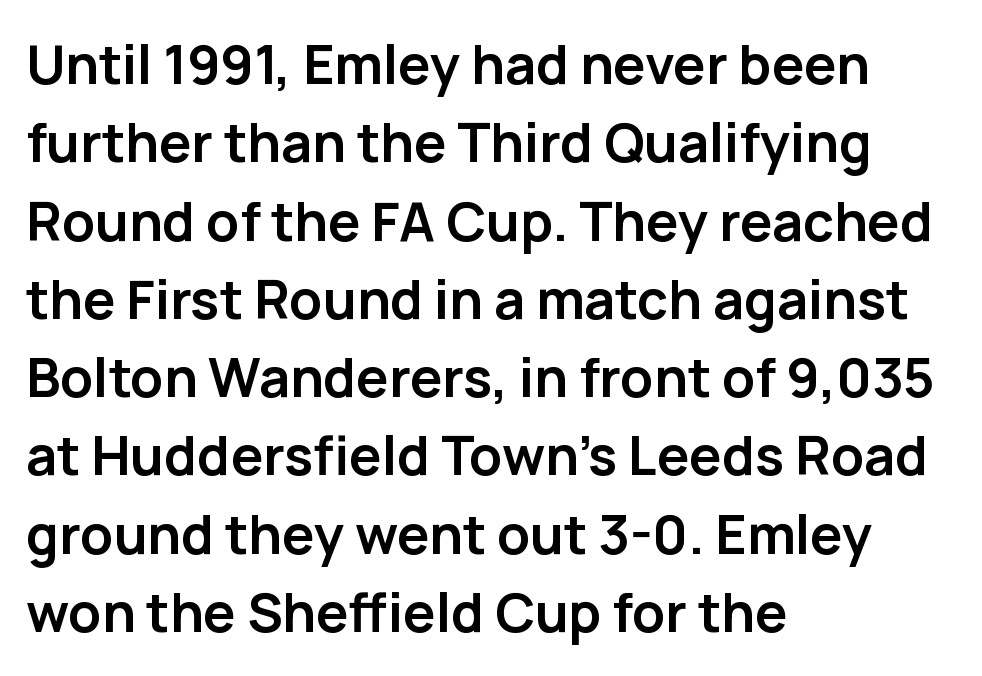
{"serif": "no", "italic": "no", "bold": "yes", "weight": "semibold", "width": "normal", "stroke_contrast": "low", "x_height": "medium", "monospaced": "no", "underline": "no", "align": "left", "line_spacing": "normal", "line_spacing_ratio": 1.45, "letter_spacing": "normal", "letter_spacing_em": 0.0, "glyph_px": 54}
